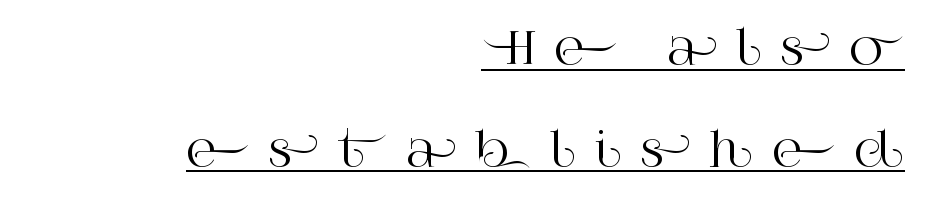
The image shows 46 px serif type, upright; set right-aligned, loose line spacing (2.21x), unusually wide letter spacing (+0.41 em), underlined; high stroke contrast and a large x-height.
